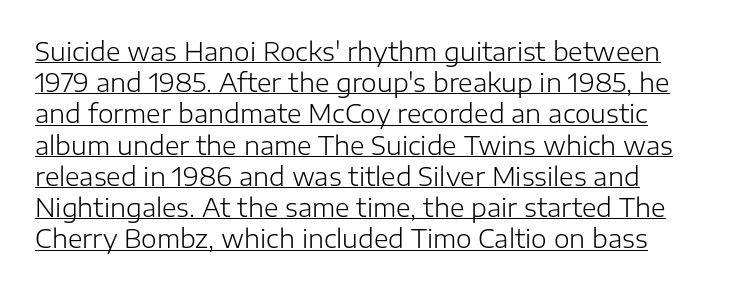
The font is comparable to plain body text, perhaps lighter. Leading: standard. What decoration does the sample have? An underline. No italicization has been applied; the sample stays upright. Words appear dense and cohesive because spacing is normal.
